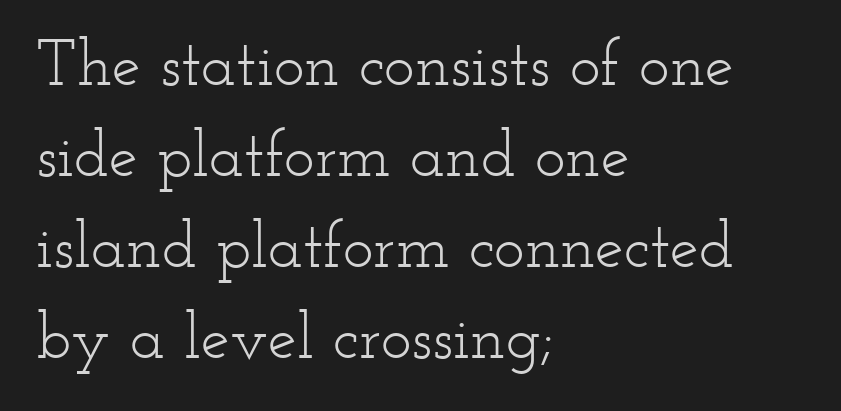
The rendering shows small feet on the letterforms — a serif design. This sample keeps an unexceptional amount of space between lines. These lines are rendered in a variable-pitch font. Is the stroke heavy? The answer is a plain regular-or-lighter. Underline: absent.
